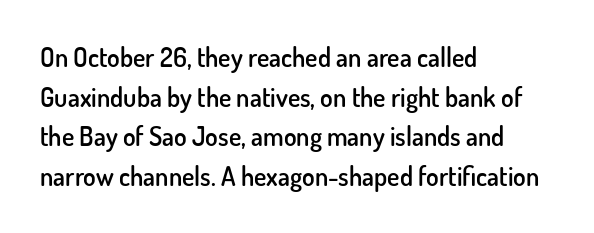
{"italic": "no", "bold": "semi", "underline": "no", "align": "left", "line_spacing": "normal", "line_spacing_ratio": 1.52, "letter_spacing": "normal", "letter_spacing_em": 0.0, "glyph_px": 26}
